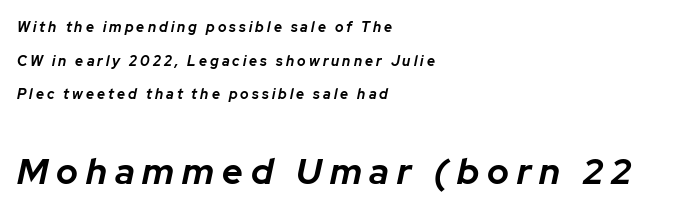
Q: Is the text bold? A: Yes.
Q: Is the text italic (slanted)? A: Yes, it leans right by about 12 degrees.
Q: Is the text underlined? A: No.
Q: How is the paragraph aligned? A: Left-aligned.
Q: Is the spacing between letters normal or unusually wide? A: Unusually wide.
Q: Is the spacing between lines tight, normal or loose? A: Loose.
Q: Which block of text is set in a larger size, the first (top) or the second (bottom)? A: The second (bottom) one.
Q: Width (condensed, normal, or wide)? A: Normal.
Q: Stroke contrast? A: Low.
Q: x-height? A: Medium.
Q: Monospaced? A: No.
